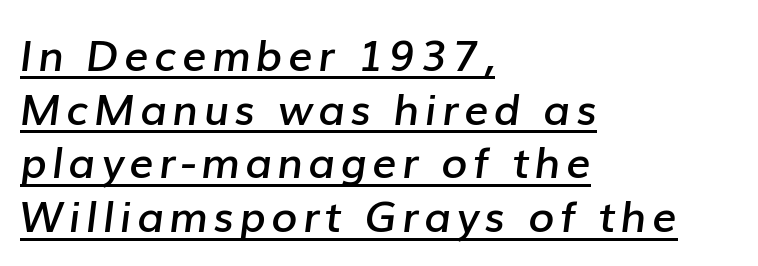
The image shows 43 px semibold type, italic (leaning right); set left-aligned, normal line spacing (1.25x), underlined; low stroke contrast and a medium x-height.
